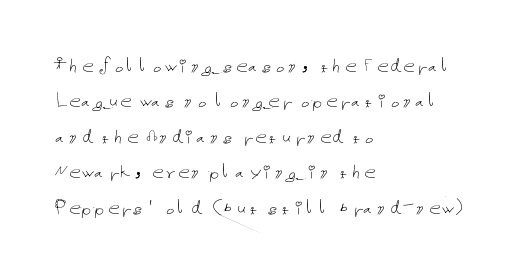
The face looks like a standard text weight, possibly lighter. Vertical strokes here are truly vertical. These lines keep a tight, regular rhythm from letter to letter. Leading matches the norm, producing a regular column. Left-aligned paragraph, ragged on the right. The space directly below the letters is spotless.
